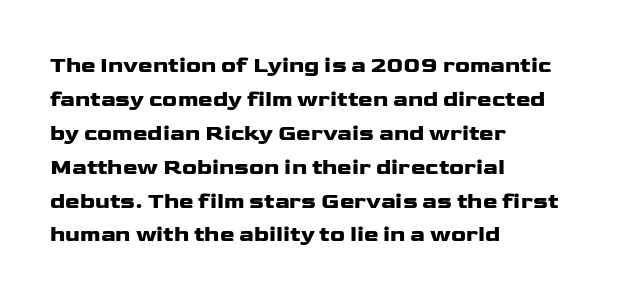
Q: Is the text italic (slanted)? A: No, it is upright.
Q: Is the text underlined? A: No.
Q: How is the paragraph aligned? A: Left-aligned.
Q: Is the spacing between letters normal or unusually wide? A: Normal.
Q: Is the spacing between lines tight, normal or loose? A: Normal.
